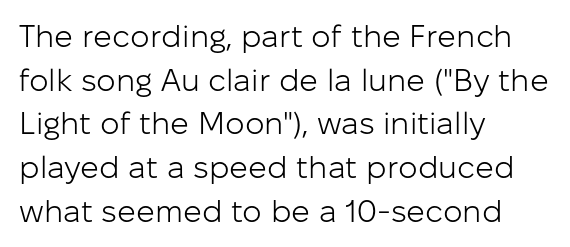
Vertically, the passage feels balanced, rows spaced as you'd expect. The face used here is a sans, in the tradition of grotesques and geometrics. A typesetter would call this proportional, since set widths differ per character. Letter spacing: default. The baseline area is clear. No italicization has been applied; the sample stays upright.
